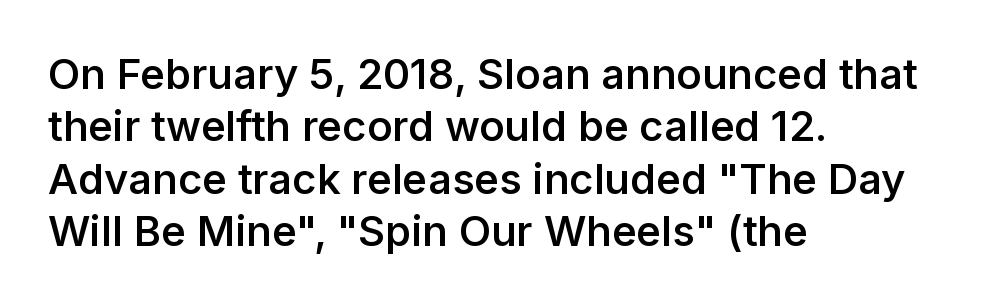
You could call the tracking neutral — neither tight nor loose. Classification — sans serif. Bold? Not quite — semibold, heavier than regular but stopping short. Descenders hang freely into open space. The lines are quadded left. The lettering holds an erect, upright posture throughout.
